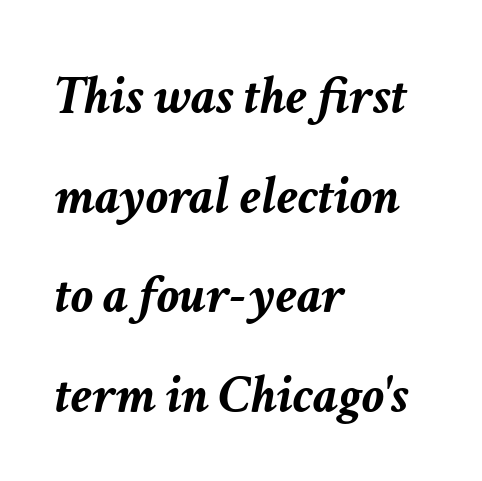
The image shows 55 px semibold type, italic (leaning right); set left-aligned, line spacing 1.81x, normal letter spacing, not underlined; low stroke contrast and a medium x-height.
